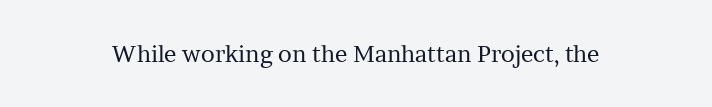
The type is set solid horizontally, with unmodified tracking. Words float on clear page, feet unadorned. A quiet, ordinary-to-light weight characterises the typeface. The type sits square on the baseline with zero lean.
